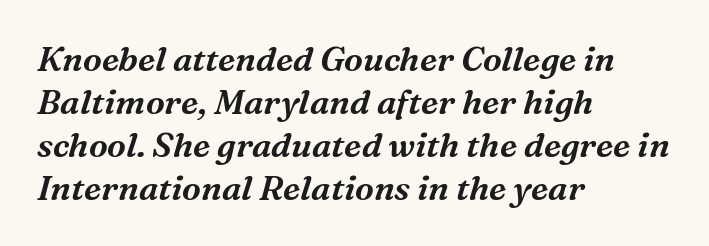
{"serif": "yes", "italic": "yes", "lean": "right", "slant_degrees": 16, "width": "normal", "stroke_contrast": "medium", "x_height": "medium", "monospaced": "no", "underline": "no", "align": "left", "line_spacing": "normal", "line_spacing_ratio": 1.26, "letter_spacing": "normal", "letter_spacing_em": 0.0, "glyph_px": 34}
